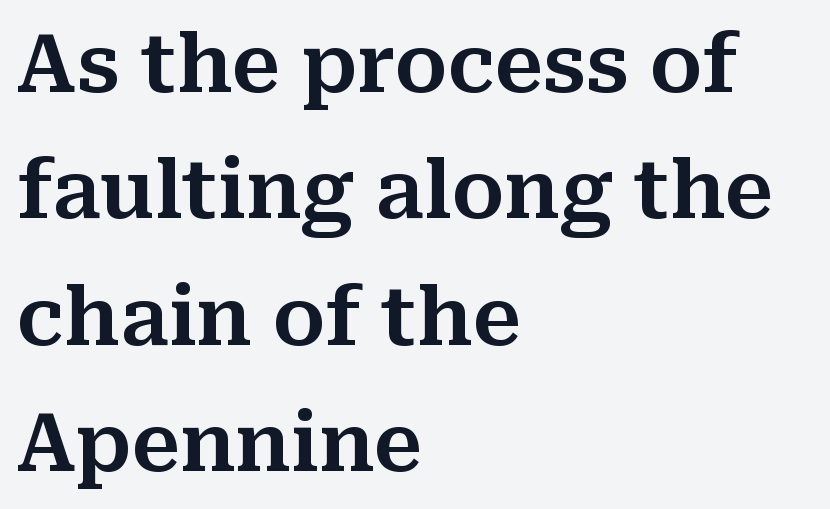
The image shows 80 px serif type, upright; set left-aligned, normal line spacing (1.58x), normal letter spacing, not underlined; medium stroke contrast and a medium x-height.
